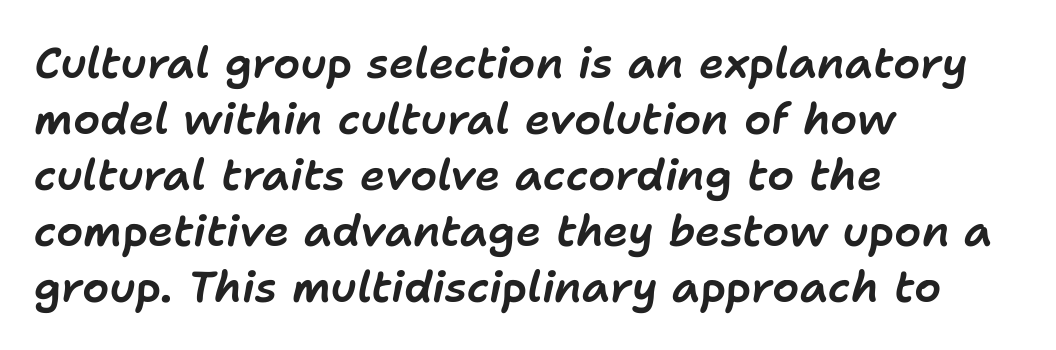
{"italic": "yes", "lean": "right", "slant_degrees": 11, "width": "normal", "stroke_contrast": "low", "x_height": "medium", "monospaced": "no", "underline": "no", "align": "left", "line_spacing": "normal", "line_spacing_ratio": 1.3, "letter_spacing": "normal", "letter_spacing_em": 0.0, "glyph_px": 43}
